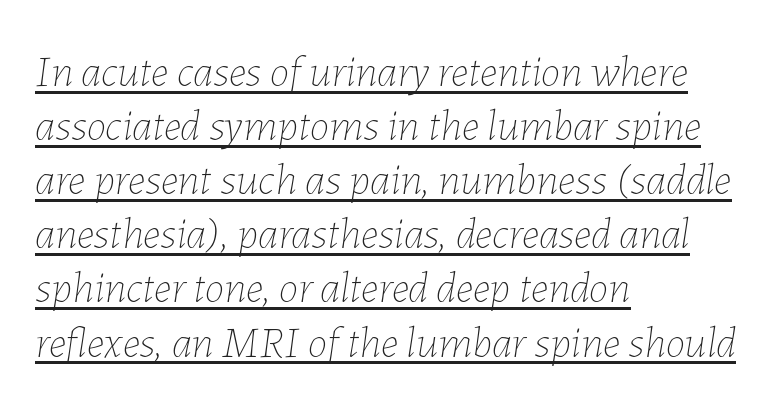
{"italic": "yes", "lean": "right", "slant_degrees": 7, "bold": "no", "weight": "thin", "width": "normal", "stroke_contrast": "low", "x_height": "medium", "monospaced": "no", "underline": "yes", "align": "left", "line_spacing_ratio": 1.23, "letter_spacing": "normal", "letter_spacing_em": 0.0, "glyph_px": 44}
